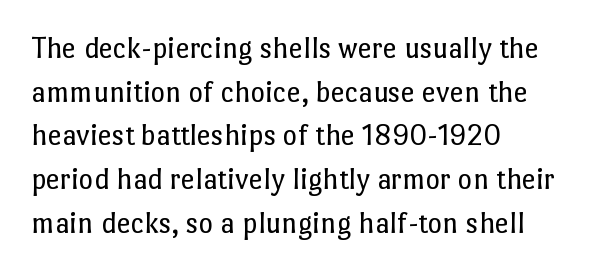
These lines are set flush left with a ragged right edge. Unlike italic type, these characters show no tilt at all. The leading is moderate, giving the passage an even texture. Each row of text sits above clean, open space. Tracking value appears to be zero — textbook default spacing.
